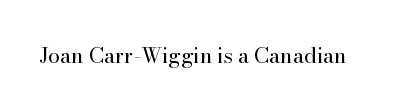
The image shows 21 px text type, upright; set normal letter spacing, not underlined.
